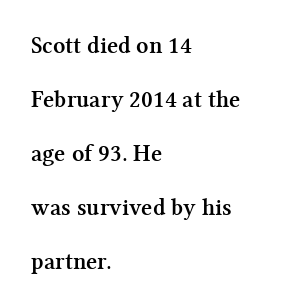
Q: Is the text bold? A: Yes.
Q: Is the text italic (slanted)? A: No, it is upright.
Q: Is the text underlined? A: No.
Q: How is the paragraph aligned? A: Left-aligned.
Q: Is the spacing between letters normal or unusually wide? A: Normal.
Q: Is the spacing between lines tight, normal or loose? A: Loose.
